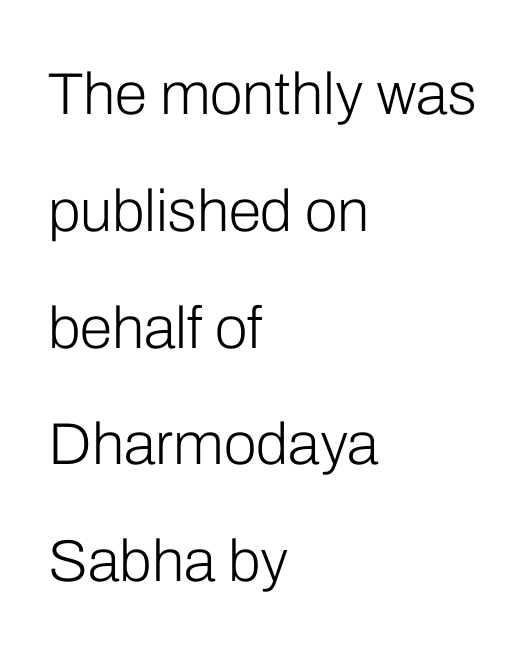
{"serif": "no", "italic": "no", "bold": "no", "weight": "light", "width": "normal", "stroke_contrast": "low", "x_height": "medium", "monospaced": "no", "underline": "no", "align": "left", "line_spacing": "loose", "line_spacing_ratio": 1.98, "letter_spacing": "normal", "letter_spacing_em": 0.0, "glyph_px": 59}
